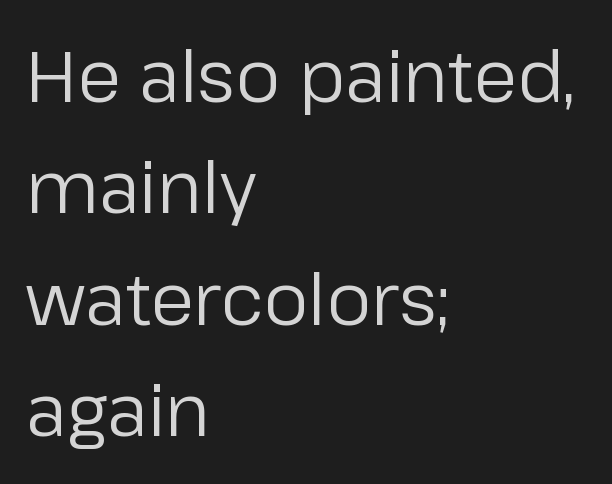
Q: Is the text bold? A: No.
Q: Is the text italic (slanted)? A: No, it is upright.
Q: Is the typeface a serif or a sans-serif typeface? A: Sans-serif.
Q: Is the text underlined? A: No.
Q: How is the paragraph aligned? A: Left-aligned.
Q: Is the spacing between letters normal or unusually wide? A: Normal.
Q: Is the spacing between lines tight, normal or loose? A: Normal.
Q: Width (condensed, normal, or wide)? A: Normal.
Q: Stroke contrast? A: Low.
Q: x-height? A: Medium.
Q: Monospaced? A: No.
